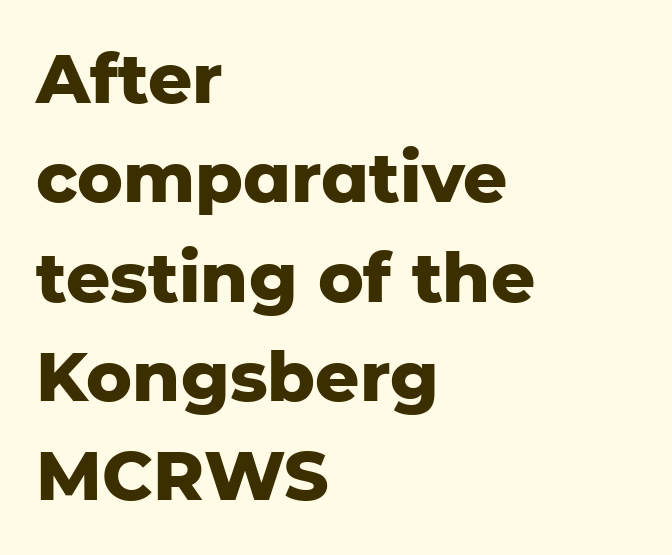
Q: Is the text bold? A: Yes.
Q: Is the text italic (slanted)? A: No, it is upright.
Q: Is the typeface a serif or a sans-serif typeface? A: Sans-serif.
Q: Is the text underlined? A: No.
Q: How is the paragraph aligned? A: Left-aligned.
Q: Is the spacing between letters normal or unusually wide? A: Normal.
Q: Is the spacing between lines tight, normal or loose? A: Normal.
Q: Width (condensed, normal, or wide)? A: Normal.
Q: Stroke contrast? A: Low.
Q: x-height? A: Medium.
Q: Monospaced? A: No.
